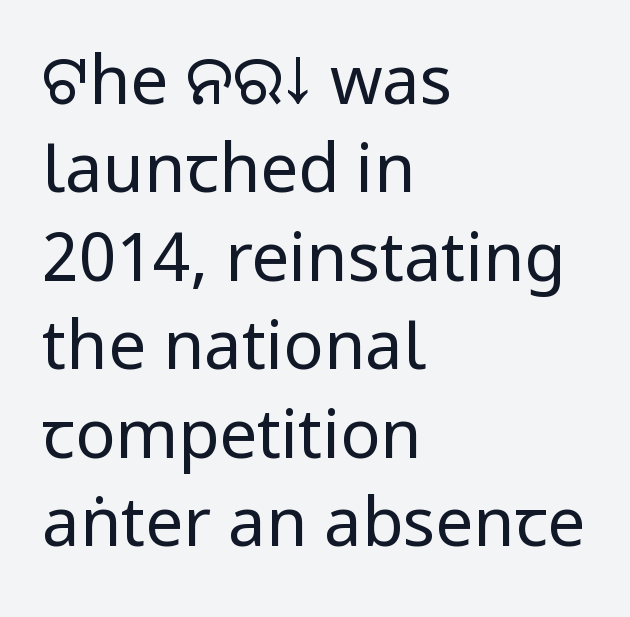
{"serif": "no", "italic": "no", "bold": "no", "weight": "regular", "width": "condensed", "stroke_contrast": "low", "x_height": "large", "monospaced": "no", "underline": "no", "align": "left", "line_spacing": "normal", "line_spacing_ratio": 1.32, "letter_spacing": "normal", "letter_spacing_em": 0.0, "glyph_px": 67}
